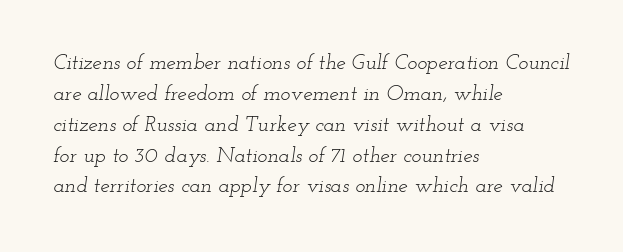
Q: Is the text bold? A: No.
Q: Is the text italic (slanted)? A: Yes, it leans right by about 12 degrees.
Q: Is the text underlined? A: No.
Q: How is the paragraph aligned? A: Left-aligned.
Q: Is the spacing between letters normal or unusually wide? A: Normal.
Q: Is the spacing between lines tight, normal or loose? A: Normal.
